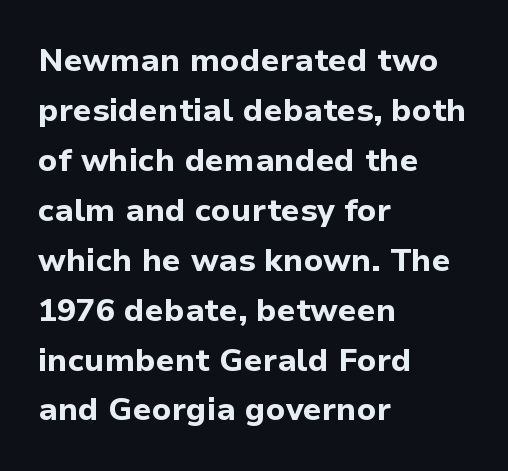
{"serif": "no", "italic": "no", "bold": "yes", "weight": "bold", "width": "normal", "stroke_contrast": "low", "x_height": "medium", "monospaced": "no", "underline": "no", "align": "left", "line_spacing": "normal", "line_spacing_ratio": 1.56, "letter_spacing": "normal", "letter_spacing_em": 0.0, "glyph_px": 32}
